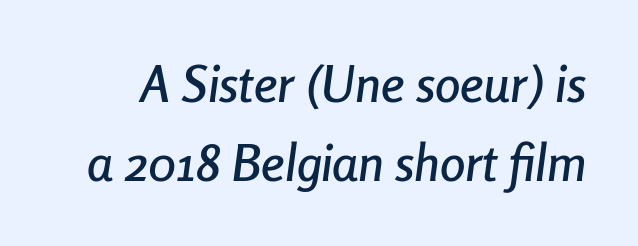
{"italic": "yes", "lean": "right", "slant_degrees": 8, "width": "condensed", "stroke_contrast": "low", "x_height": "medium", "monospaced": "no", "underline": "no", "line_spacing": "normal", "line_spacing_ratio": 1.55, "letter_spacing": "normal", "letter_spacing_em": 0.0, "glyph_px": 51}
